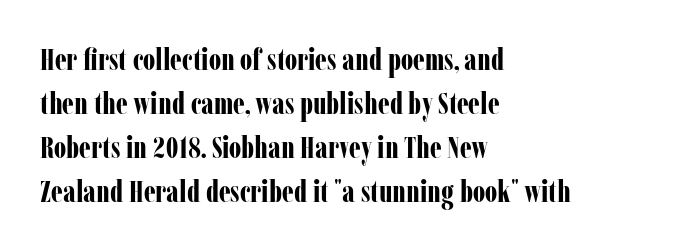
Any mark beneath the type? The region is blank. Here the designer chose a conventional face with non-uniform glyph widths. The rendering uses a bold face; every stroke is thick and dark. The passage is arranged the way most books set body copy — flush left.
